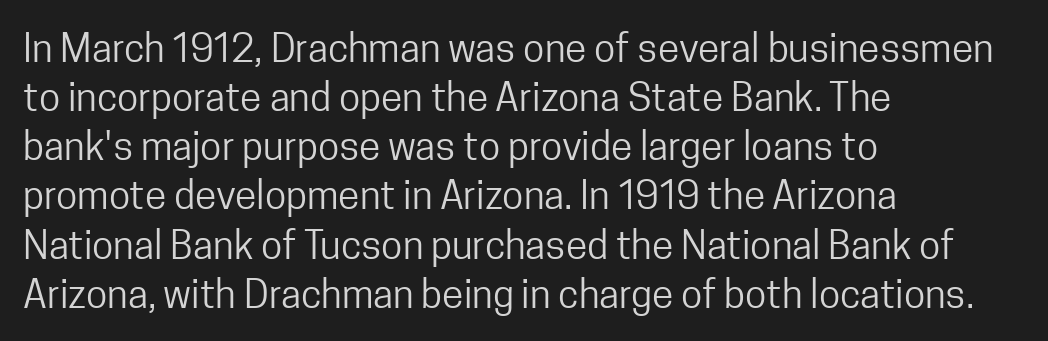
{"serif": "no", "italic": "no", "bold": "no", "weight": "regular", "width": "condensed", "stroke_contrast": "low", "x_height": "medium", "monospaced": "no", "underline": "no", "align": "left", "line_spacing": "normal", "line_spacing_ratio": 1.26, "letter_spacing": "normal", "letter_spacing_em": 0.0, "glyph_px": 39}
